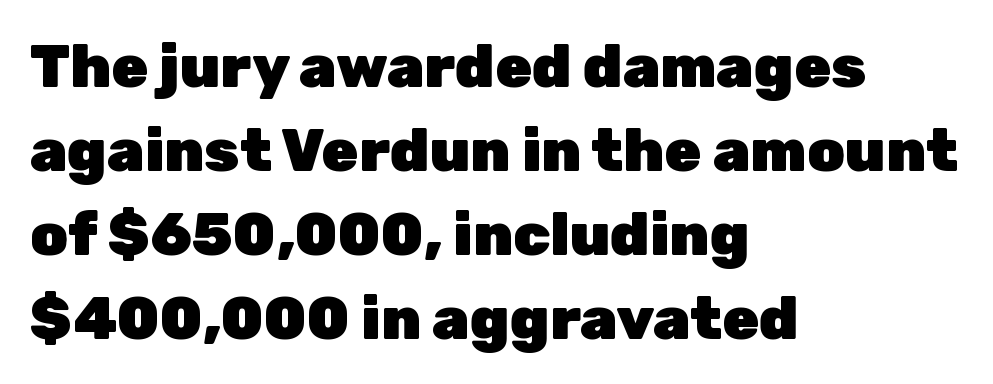
The image shows 60 px heavy sans-serif type, upright; set left-aligned, normal line spacing (1.4x), normal letter spacing, not underlined; low stroke contrast and a medium x-height.
